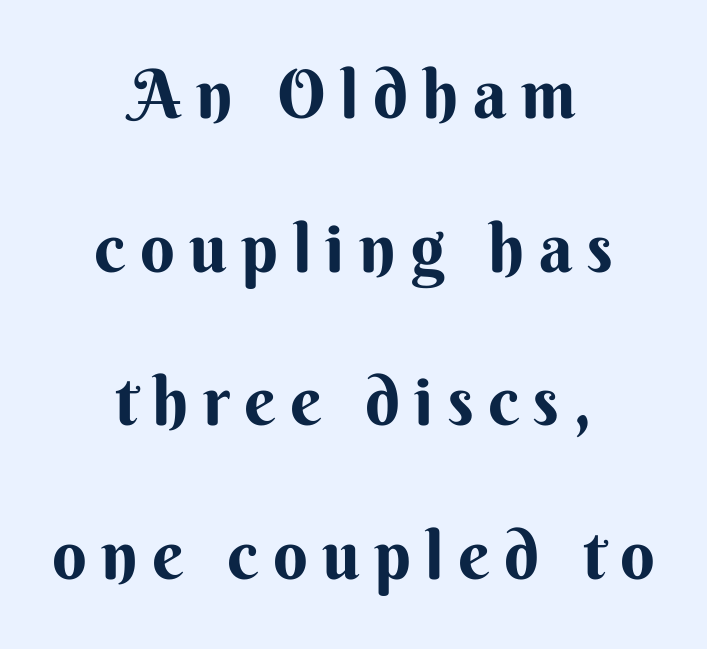
{"serif": "no", "italic": "no", "bold": "yes", "weight": "bold", "width": "normal", "stroke_contrast": "medium", "x_height": "small", "monospaced": "no", "underline": "no", "align": "center", "line_spacing": "loose", "line_spacing_ratio": 2.26, "letter_spacing": "wide", "letter_spacing_em": 0.21, "glyph_px": 68}
